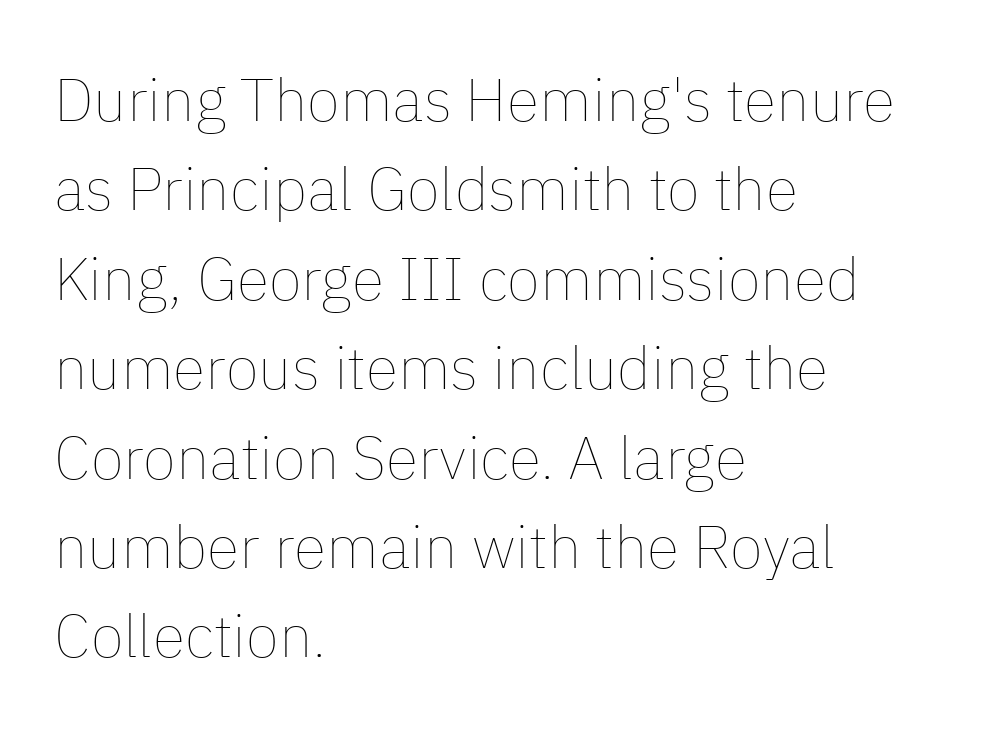
Q: Is the text bold? A: No.
Q: Is the text italic (slanted)? A: No, it is upright.
Q: Is the text underlined? A: No.
Q: How is the paragraph aligned? A: Left-aligned.
Q: Is the spacing between letters normal or unusually wide? A: Normal.
Q: Is the spacing between lines tight, normal or loose? A: Normal.
Q: Width (condensed, normal, or wide)? A: Normal.
Q: Stroke contrast? A: Low.
Q: x-height? A: Medium.
Q: Monospaced? A: No.
